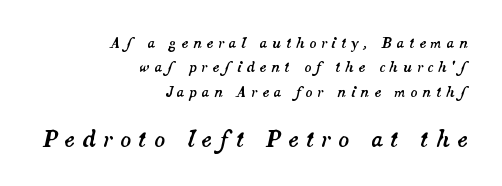
{"italic": "yes", "lean": "right", "slant_degrees": 14, "underline": "no", "align": "right", "line_spacing_ratio": 1.74, "letter_spacing": "wide", "letter_spacing_em": 0.33, "larger_block": "second", "size_ratio": 1.57, "glyph_px": 22}
